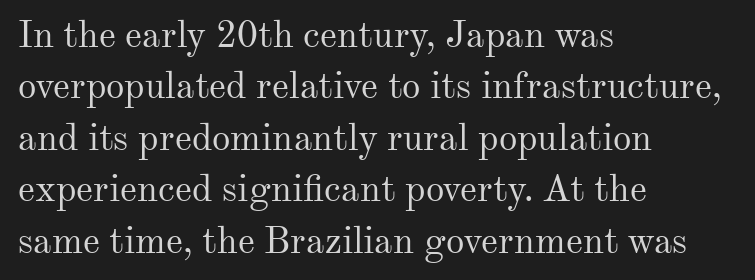
{"serif": "yes", "italic": "no", "bold": "no", "weight": "regular", "width": "normal", "stroke_contrast": "medium", "x_height": "small", "monospaced": "no", "underline": "no", "align": "left", "line_spacing": "normal", "line_spacing_ratio": 1.39, "letter_spacing": "normal", "letter_spacing_em": 0.0, "glyph_px": 37}
